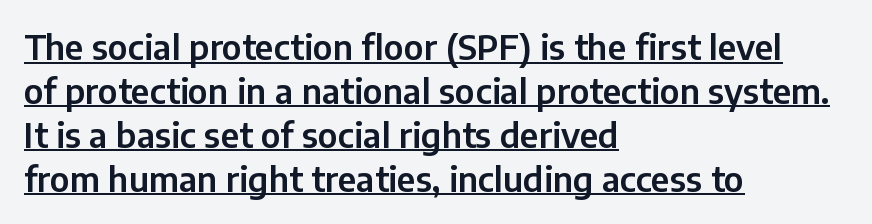
{"serif": "no", "italic": "no", "width": "normal", "stroke_contrast": "low", "x_height": "medium", "monospaced": "no", "underline": "yes", "align": "left", "line_spacing": "normal", "line_spacing_ratio": 1.29, "letter_spacing": "normal", "letter_spacing_em": 0.0, "glyph_px": 34}
